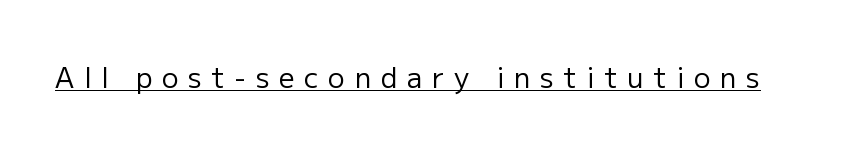
{"serif": "no", "italic": "no", "bold": "no", "weight": "regular", "width": "normal", "stroke_contrast": "low", "x_height": "medium", "monospaced": "no", "underline": "yes", "letter_spacing": "wide", "letter_spacing_em": 0.34, "glyph_px": 28}
